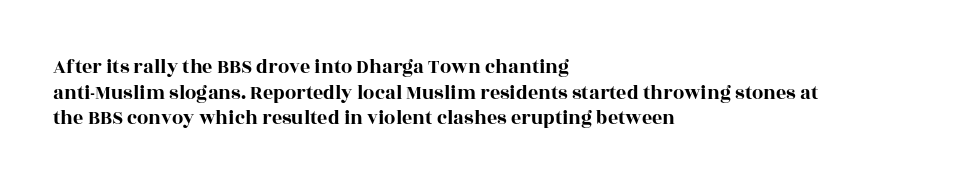
The image shows 20 px text type, upright; set left-aligned, normal line spacing (1.28x), normal letter spacing, not underlined.
